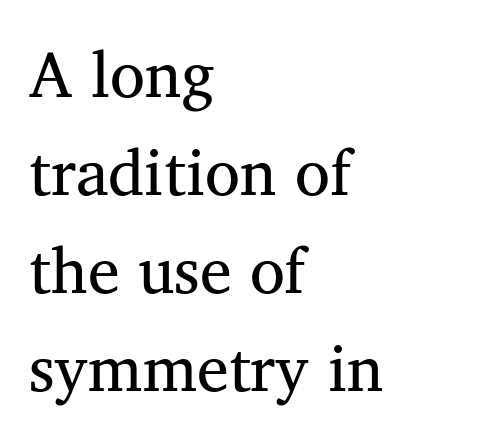
Type style note: has serifs. This block has exactly the height ordinary leading produces. Proportional: the letters do not fall into vertical columns. Nothing unusual about the tracking: characters are spaced as the font intends. The string is rendered with underlining switched off. Left-aligned paragraph, ragged on the right.
